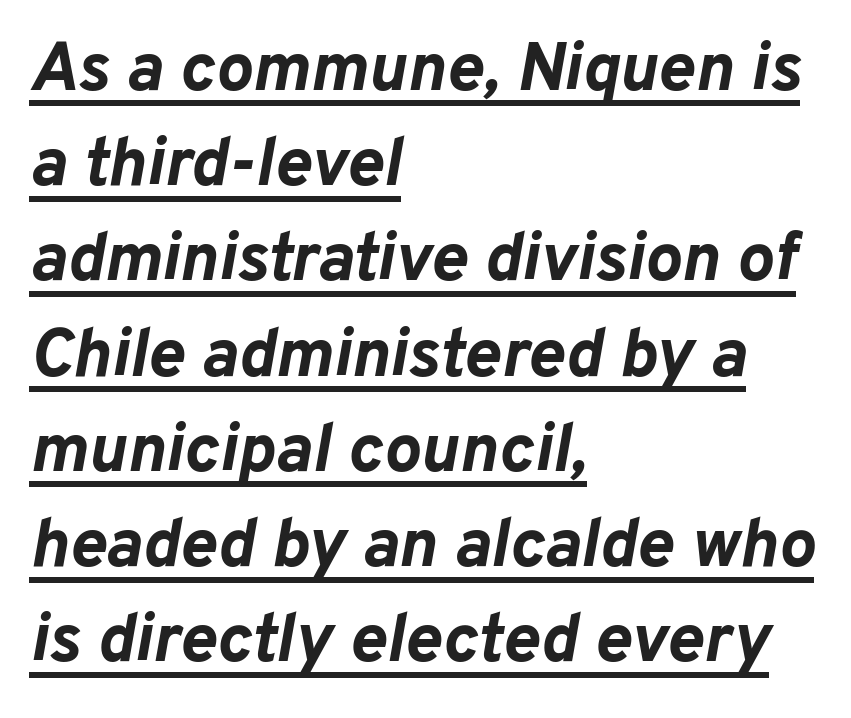
{"italic": "yes", "lean": "right", "slant_degrees": 10, "bold": "yes", "weight": "bold", "width": "normal", "stroke_contrast": "low", "x_height": "medium", "monospaced": "no", "underline": "yes", "align": "left", "line_spacing": "normal", "line_spacing_ratio": 1.38, "letter_spacing": "normal", "letter_spacing_em": 0.0, "glyph_px": 69}
